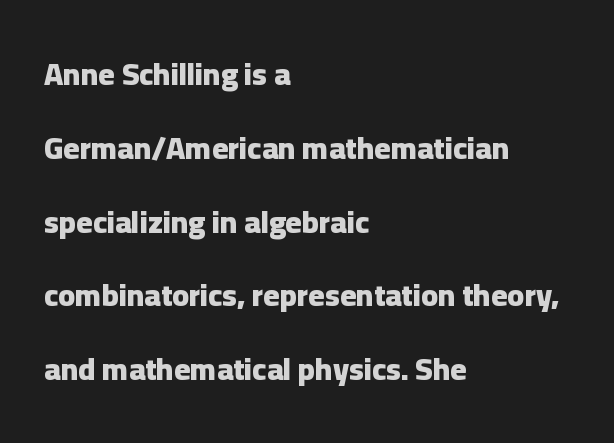
Type without underlining. This is sans-serif lettering, the kind often seen on screens and signage. Does the leading feel generous? Absolutely, it's lavish. Posture: straight, roman, zero tilt. What weight is shown? A full bold with thick strokes. Do the characters align in a grid? No, the font is proportional.
